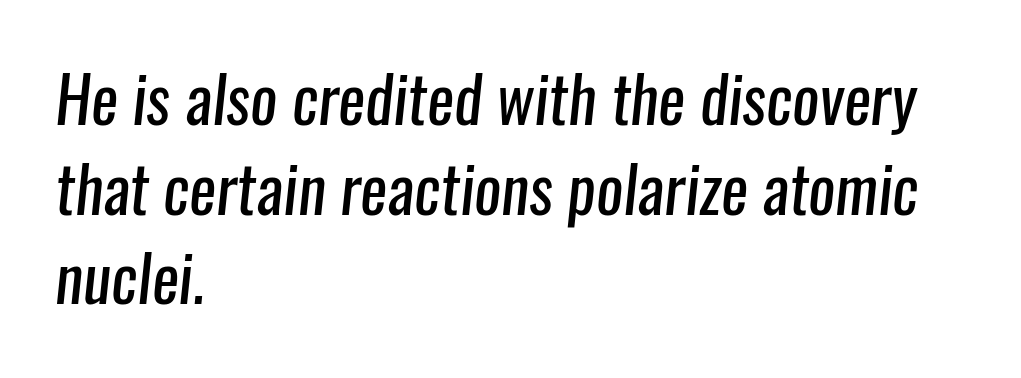
Q: Is the text bold? A: No.
Q: Is the typeface a serif or a sans-serif typeface? A: Sans-serif.
Q: Is the text underlined? A: No.
Q: How is the paragraph aligned? A: Left-aligned.
Q: Is the spacing between letters normal or unusually wide? A: Normal.
Q: Is the spacing between lines tight, normal or loose? A: Normal.
Q: Width (condensed, normal, or wide)? A: Condensed.
Q: Stroke contrast? A: Low.
Q: x-height? A: Medium.
Q: Monospaced? A: No.
